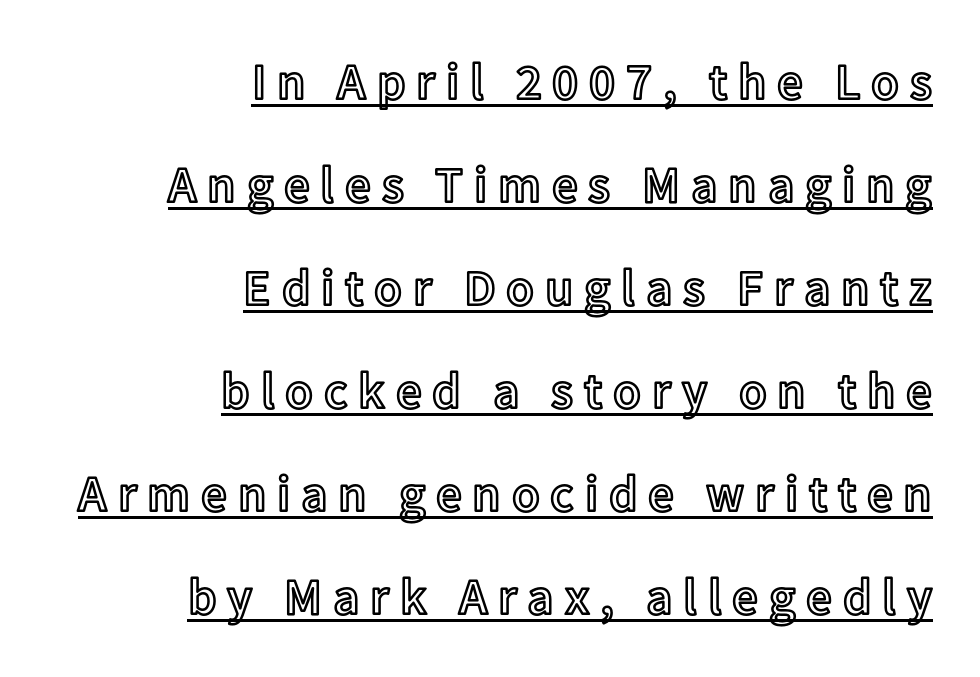
Q: Is the text italic (slanted)? A: No, it is upright.
Q: Is the text underlined? A: Yes.
Q: How is the paragraph aligned? A: Right-aligned.
Q: Is the spacing between letters normal or unusually wide? A: Unusually wide.
Q: Is the spacing between lines tight, normal or loose? A: Loose.
Q: Width (condensed, normal, or wide)? A: Normal.
Q: x-height? A: Medium.
Q: Monospaced? A: No.
